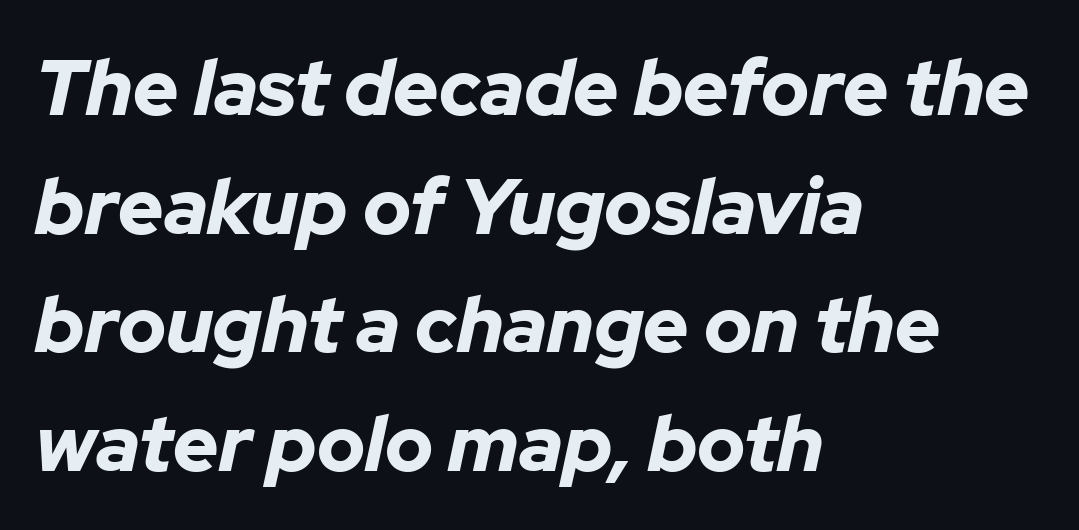
{"italic": "yes", "lean": "right", "slant_degrees": 12, "bold": "yes", "weight": "bold", "width": "normal", "stroke_contrast": "low", "x_height": "medium", "monospaced": "no", "underline": "no", "align": "left", "line_spacing": "normal", "line_spacing_ratio": 1.52, "letter_spacing": "normal", "letter_spacing_em": 0.0, "glyph_px": 78}
